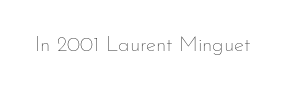
The image shows 21 px text type, upright; set normal letter spacing, not underlined.
